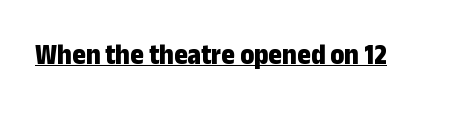
The image shows 29 px bold, condensed sans-serif type, upright; set normal letter spacing, underlined; low stroke contrast and a medium x-height.
